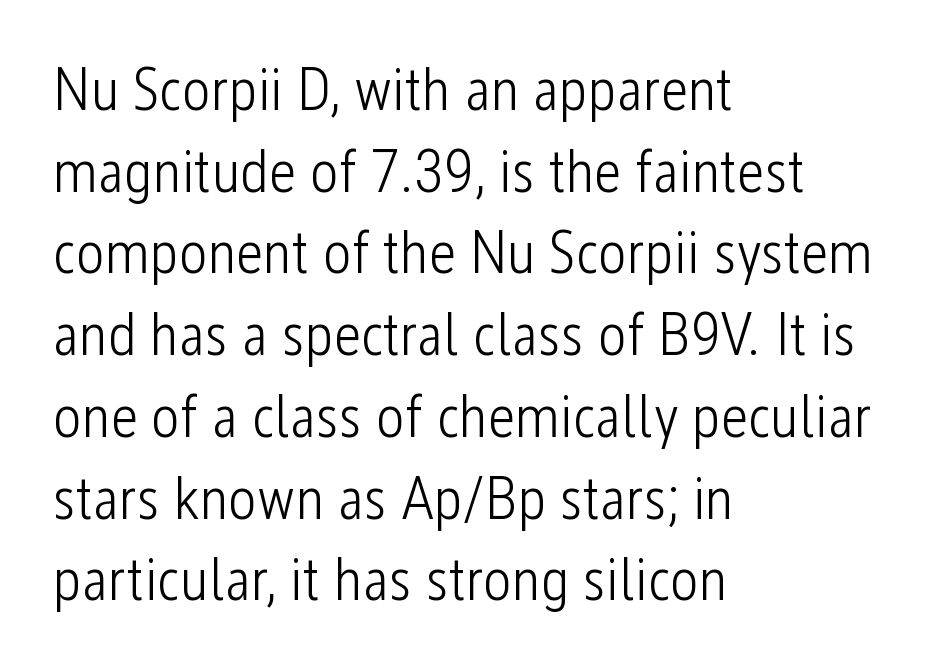
The image shows 61 px light, condensed sans-serif type, upright; set left-aligned, normal line spacing (1.34x), normal letter spacing, not underlined; low stroke contrast and a medium x-height.
